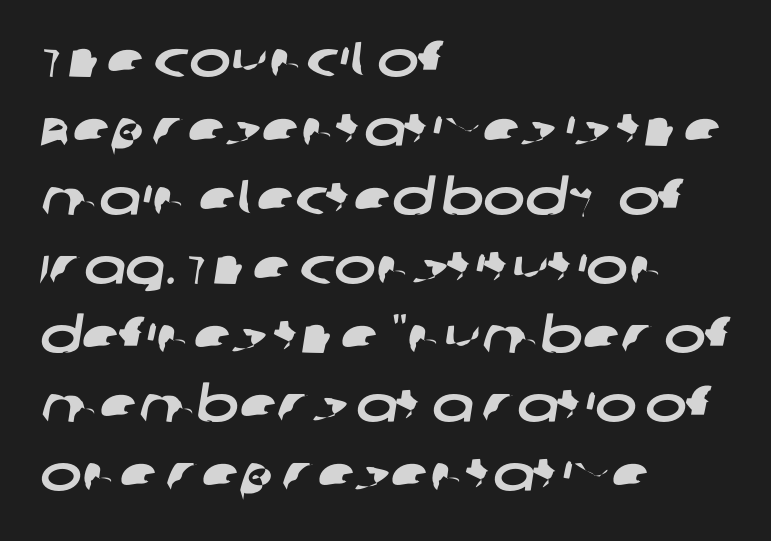
Each letter's strokes conclude bluntly, with no projecting serifs. In terms of leading, this rendering sits right in the middle. Letter spacing: default. Bare-footed words on every line. Line starts are locked; line ends wander. These lines are rendered in a variable-pitch font.
